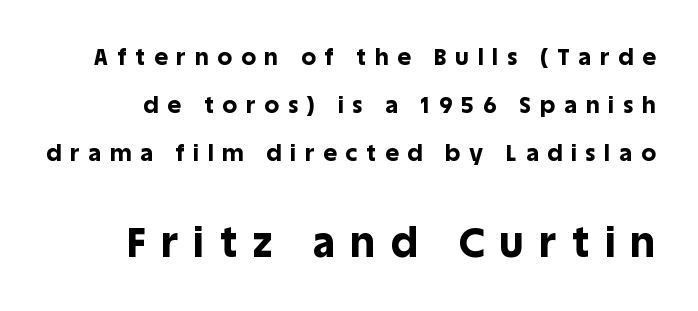
The face used here is a sans, in the tradition of grotesques and geometrics. Quick note: not italic, upright. Typesetter's note — lower block bumped up in size, upper block left smaller. The specimen omits any rule beneath the text block's lines. If you measured baseline to baseline, you'd find a long distance.
